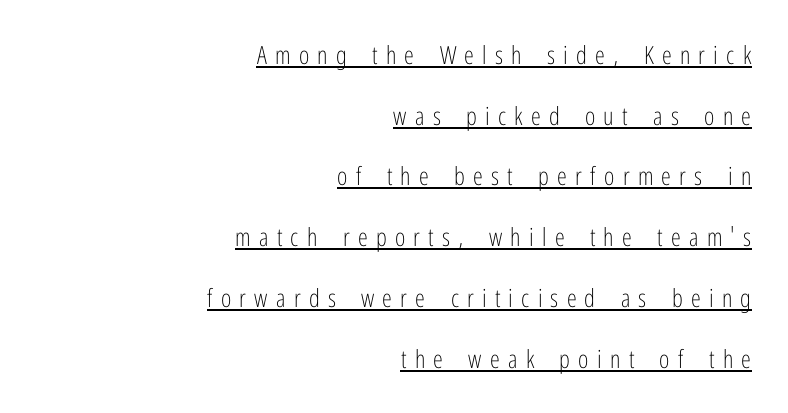
Q: Is the text bold? A: No.
Q: Is the text italic (slanted)? A: No, it is upright.
Q: Is the text underlined? A: Yes.
Q: How is the paragraph aligned? A: Right-aligned.
Q: Is the spacing between letters normal or unusually wide? A: Unusually wide.
Q: Is the spacing between lines tight, normal or loose? A: Loose.
